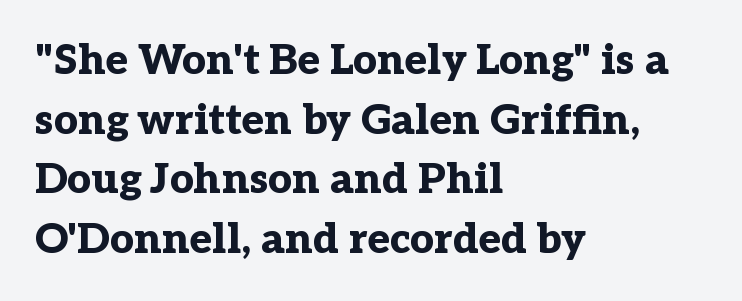
The image shows 42 px bold serif type, upright; set left-aligned, normal line spacing (1.42x), normal letter spacing, not underlined; low stroke contrast and a medium x-height.
